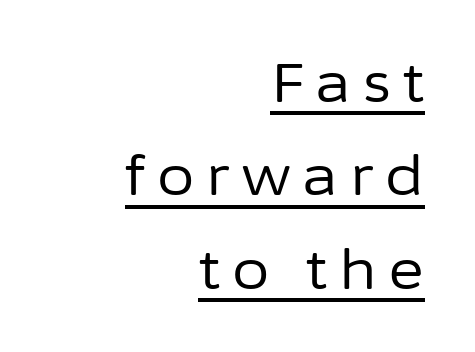
{"serif": "no", "italic": "no", "bold": "no", "weight": "regular", "width": "normal", "stroke_contrast": "low", "x_height": "medium", "monospaced": "no", "underline": "yes", "align": "right", "line_spacing_ratio": 1.73, "letter_spacing": "wide", "letter_spacing_em": 0.22, "glyph_px": 54}
